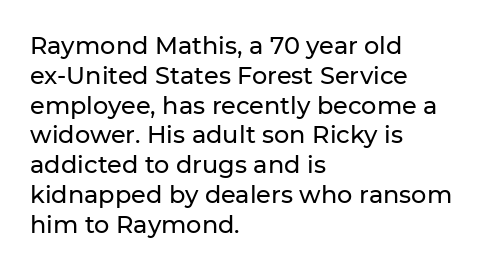
{"italic": "no", "underline": "no", "align": "left", "line_spacing_ratio": 1.24, "letter_spacing": "normal", "letter_spacing_em": 0.0, "glyph_px": 24}
